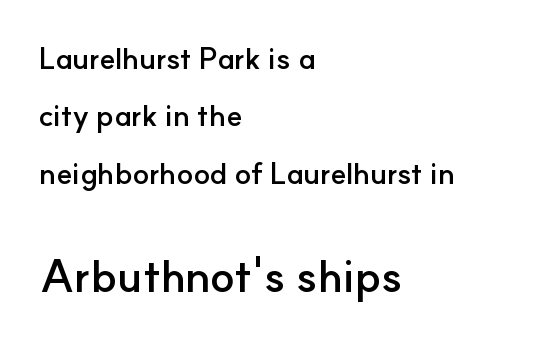
The image shows 45 px semibold sans-serif type, upright; set left-aligned, loose line spacing (1.91x), normal letter spacing, not underlined; the second (bottom) block is 1.5x larger; low stroke contrast and a small x-height.
